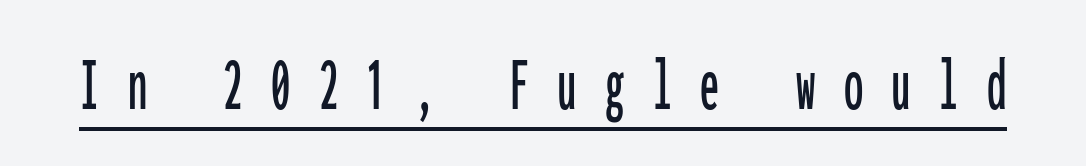
{"serif": "no", "italic": "no", "width": "condensed", "stroke_contrast": "low", "x_height": "medium", "monospaced": "yes", "underline": "yes", "letter_spacing": "wide", "letter_spacing_em": 0.37, "glyph_px": 77}
